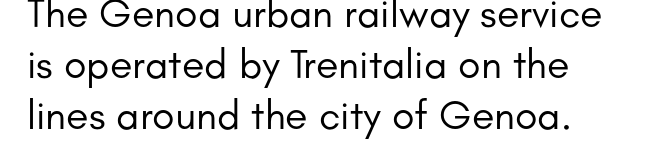
The image shows 41 px regular-weight sans-serif type, upright; set normal line spacing (1.25x), normal letter spacing, not underlined; low stroke contrast and a small x-height.
